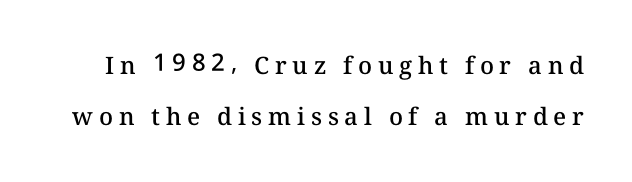
{"italic": "no", "bold": "semi", "underline": "no", "line_spacing": "loose", "line_spacing_ratio": 2.13, "letter_spacing": "wide", "letter_spacing_em": 0.24, "glyph_px": 24}
